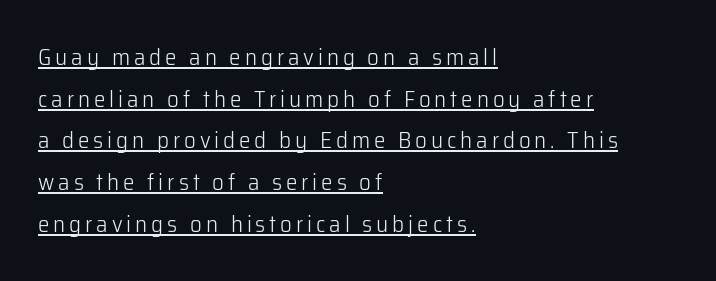
Q: Is the text bold? A: No.
Q: Is the text italic (slanted)? A: No, it is upright.
Q: Is the text underlined? A: Yes.
Q: How is the paragraph aligned? A: Left-aligned.
